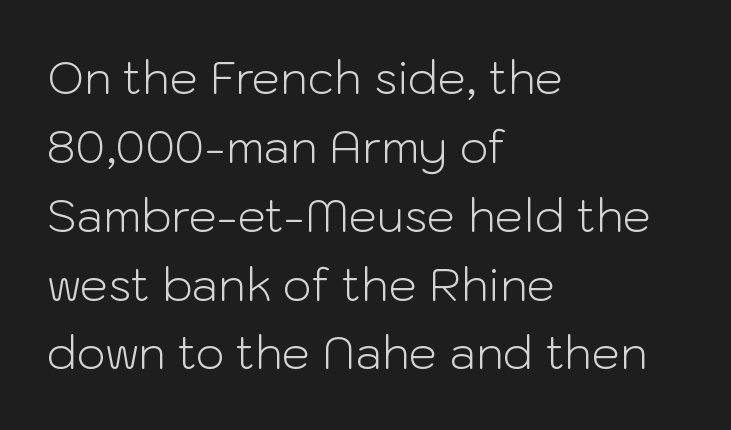
Is there much room between lines? A standard amount, neither cramped nor airy. The specimen omits any rule beneath the text block's lines. The passage shown is not bold in any degree. These lines are composed in type without serifs.
